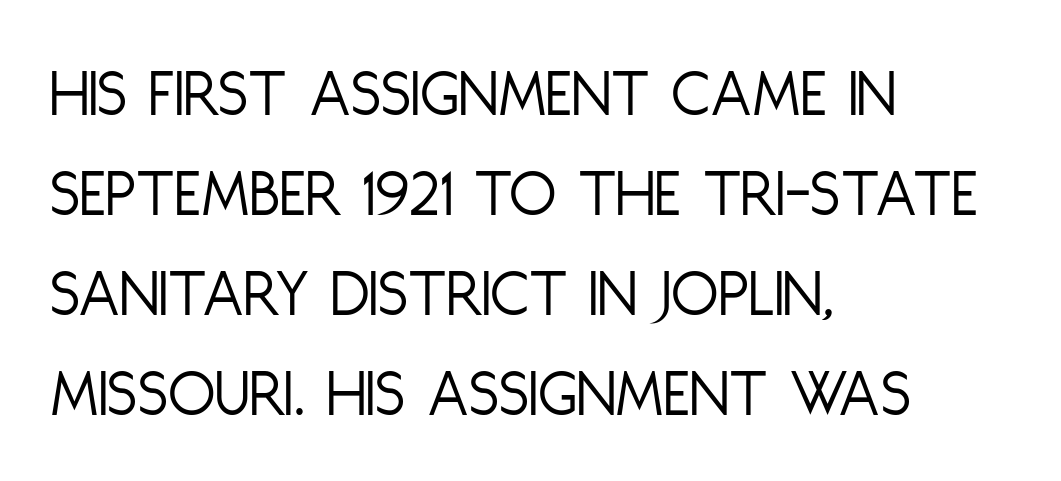
The image shows 69 px light, condensed sans-serif type, upright; set left-aligned, normal line spacing (1.45x), normal letter spacing, not underlined; low stroke contrast and a large x-height.
